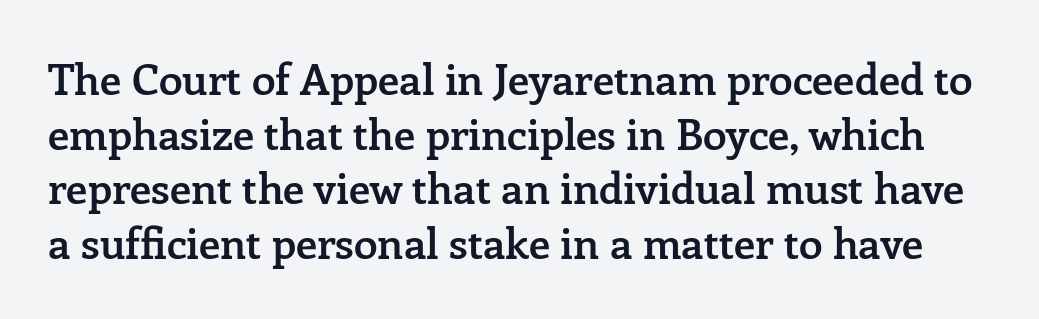
Only glyphs here, with clear space below each row. Italic: no, the glyphs are upright roman. The designer left line spacing at the default. Each letter's strokes conclude with small projecting serifs. Students, this is semibold: more ink than regular, less than bold.
